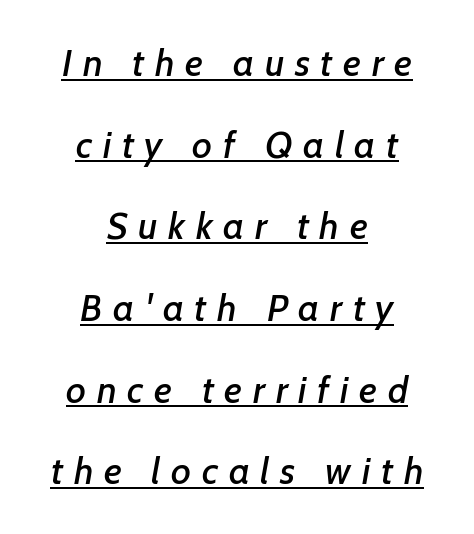
The whitespace from short lines is split evenly between both sides. Airy leading. Is the letter spacing exaggerated? Yes — the characters are pushed far apart. Regarding serifs, this sample does without them.
